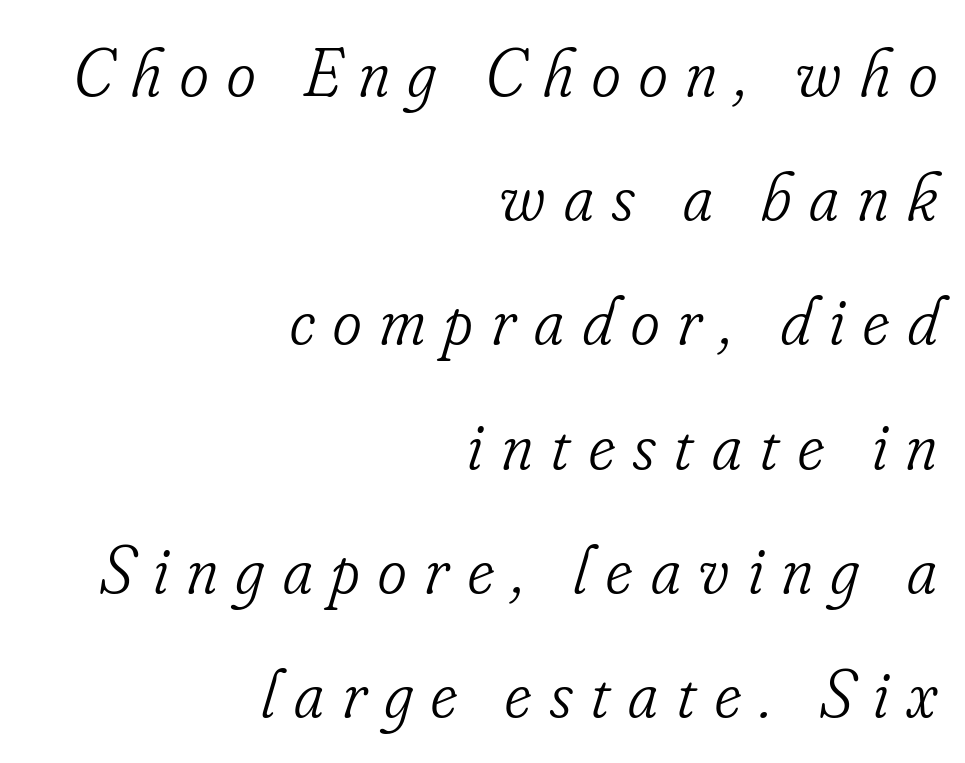
The image shows 69 px light, condensed serif type, italic (leaning right); set right-aligned, line spacing 1.8x, unusually wide letter spacing (+0.27 em), not underlined; low stroke contrast and a small x-height.
